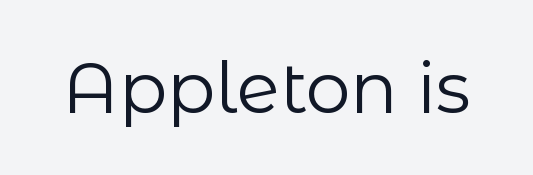
{"serif": "no", "italic": "no", "bold": "no", "weight": "regular", "width": "normal", "stroke_contrast": "low", "x_height": "medium", "monospaced": "no", "underline": "no", "letter_spacing": "normal", "letter_spacing_em": 0.0, "glyph_px": 71}
